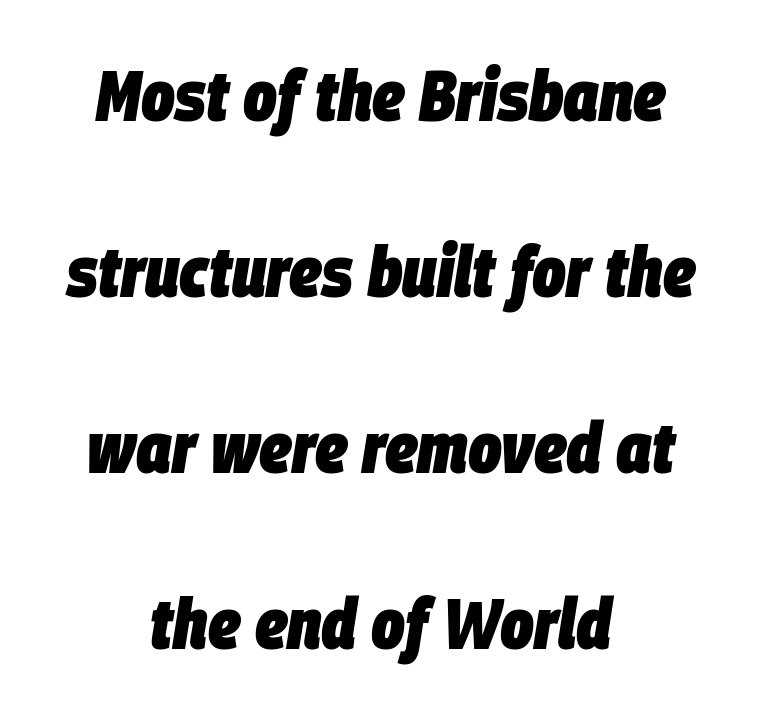
Q: Is the text bold? A: Yes.
Q: Is the text italic (slanted)? A: Yes, it leans right by about 9 degrees.
Q: Is the text underlined? A: No.
Q: How is the paragraph aligned? A: Centered.
Q: Is the spacing between letters normal or unusually wide? A: Normal.
Q: Is the spacing between lines tight, normal or loose? A: Loose.
Q: Width (condensed, normal, or wide)? A: Condensed.
Q: Stroke contrast? A: Low.
Q: x-height? A: Large.
Q: Monospaced? A: No.
